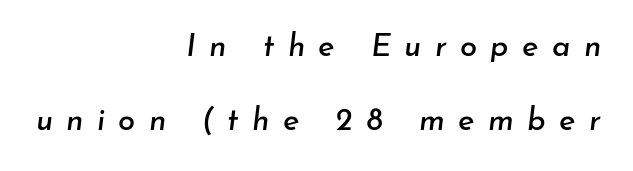
{"italic": "yes", "lean": "right", "slant_degrees": 7, "width": "normal", "stroke_contrast": "low", "x_height": "small", "monospaced": "no", "underline": "no", "align": "right", "line_spacing": "loose", "line_spacing_ratio": 2.39, "letter_spacing": "wide", "letter_spacing_em": 0.43, "glyph_px": 31}
